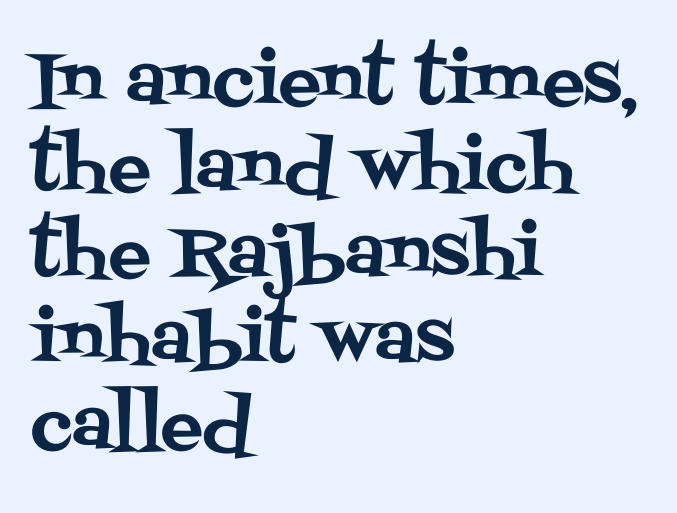
If you drew a line through each stem, it would be perfectly vertical. Tracking value appears to be zero — textbook default spacing. In terms of letterform style, serifs are clearly present. Just letters on the line, the space beneath them empty.
